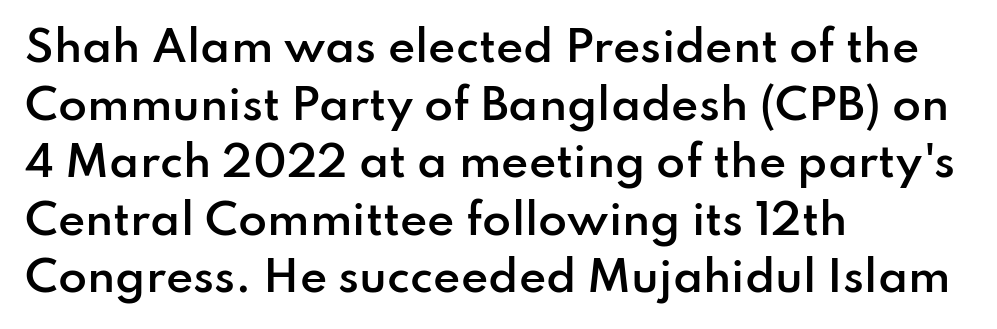
The image shows 42 px semibold sans-serif type, upright; set left-aligned, normal line spacing (1.37x), normal letter spacing, not underlined; low stroke contrast and a small x-height.
